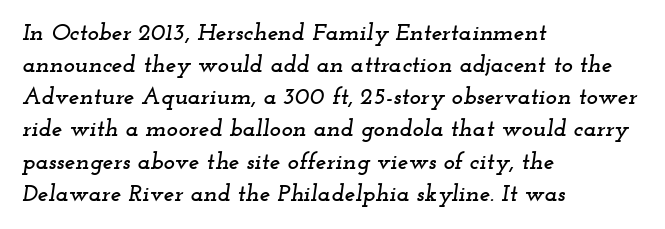
Line beginnings align vertically; line endings do not. Observe the ordinary spacing: letters are neighbours, not strangers. The zone under the glyphs is completely vacant. If you measured baseline to baseline, you'd find a middling distance. The passage shown leans; its letterforms are oblique.
